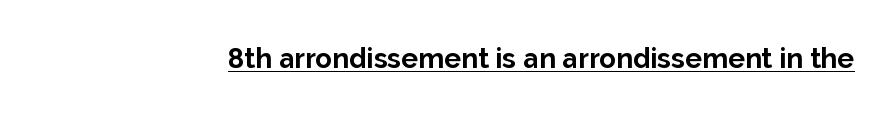
The image shows 28 px bold sans-serif type, upright; set normal letter spacing, underlined; low stroke contrast and a medium x-height.
